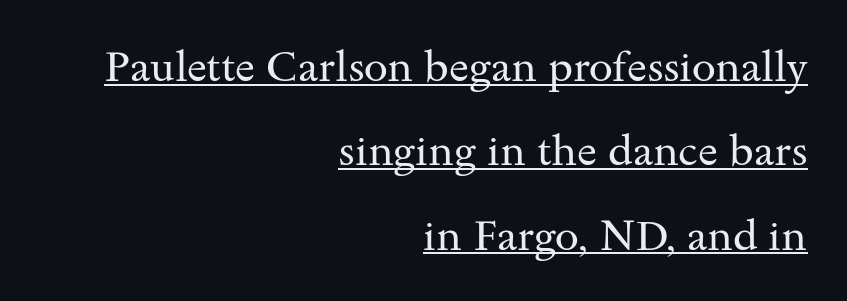
Q: Is the text bold? A: No.
Q: Is the text italic (slanted)? A: No, it is upright.
Q: Is the typeface a serif or a sans-serif typeface? A: Serif.
Q: Is the text underlined? A: Yes.
Q: How is the paragraph aligned? A: Right-aligned.
Q: Is the spacing between letters normal or unusually wide? A: Normal.
Q: Is the spacing between lines tight, normal or loose? A: Loose.
Q: Width (condensed, normal, or wide)? A: Wide.
Q: Stroke contrast? A: Medium.
Q: x-height? A: Small.
Q: Monospaced? A: No.
